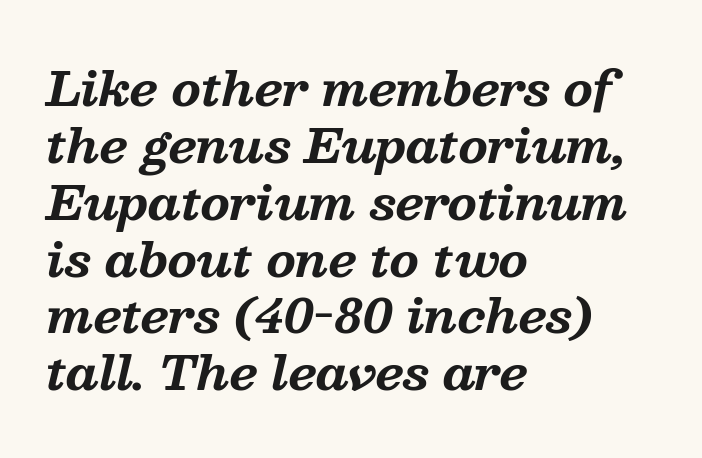
Q: Is the text bold? A: Yes.
Q: Is the text italic (slanted)? A: Yes, it leans right by about 13 degrees.
Q: Is the typeface a serif or a sans-serif typeface? A: Serif.
Q: Is the text underlined? A: No.
Q: How is the paragraph aligned? A: Left-aligned.
Q: Is the spacing between letters normal or unusually wide? A: Normal.
Q: Width (condensed, normal, or wide)? A: Normal.
Q: Stroke contrast? A: Medium.
Q: x-height? A: Medium.
Q: Monospaced? A: No.
